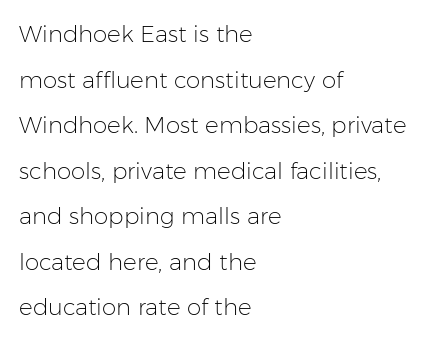
The image shows 23 px text type, upright; set left-aligned, loose line spacing (1.98x), normal letter spacing, not underlined.
